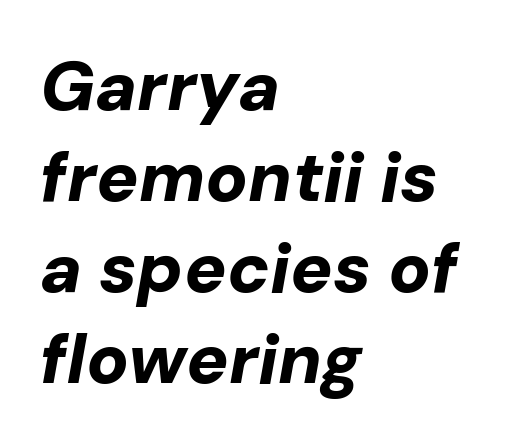
{"italic": "yes", "lean": "right", "slant_degrees": 10, "bold": "yes", "weight": "bold", "width": "normal", "stroke_contrast": "low", "x_height": "medium", "monospaced": "no", "underline": "no", "align": "left", "line_spacing": "normal", "line_spacing_ratio": 1.3, "letter_spacing": "normal", "letter_spacing_em": 0.0, "glyph_px": 70}
